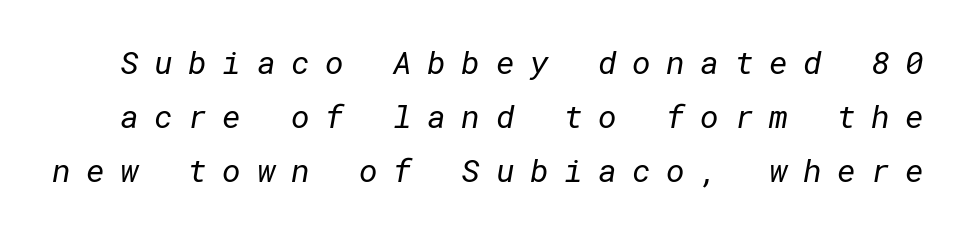
{"serif": "no", "bold": "no", "weight": "regular", "width": "normal", "stroke_contrast": "low", "x_height": "medium", "underline": "no", "line_spacing": "normal", "line_spacing_ratio": 1.68, "letter_spacing": "wide", "letter_spacing_em": 0.48, "glyph_px": 32}
